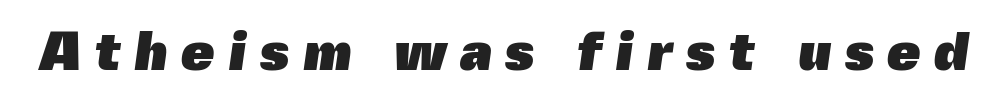
In terms of weight, the rendering is a true, heavy bold. The designer went with a sans here, leaving each stem footless. Plain, unruled lines of type. The face used here is proportionally spaced, like ordinary book or web type.
